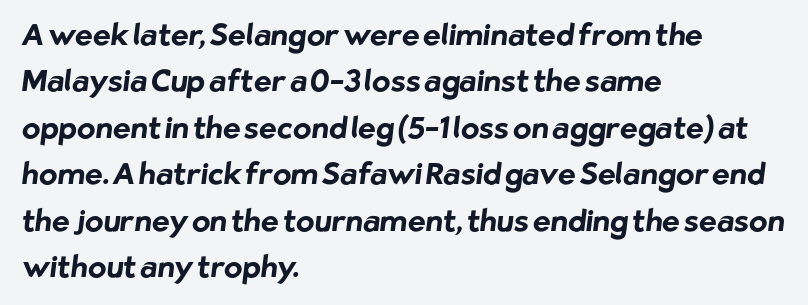
Words float on clear page, feet unadorned. The paragraph shown leans on its left margin. The letters carry no serifs — their stems end cleanly without finishing strokes. The lines sit at an ordinary, default distance from one another. You could not count columns in this text — the font is proportionally spaced. Its strokes are broad and dark, the hallmark of bold type.
